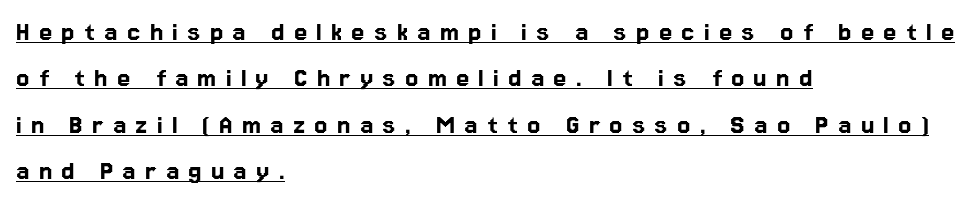
Characters remain perfectly vertical along every line. Loose tracking; the words dissolve into strings of separated letters. All the whitespace from short lines collects on the right. Look at the bottom of the vertical strokes: they stop flat, with no serifs.
